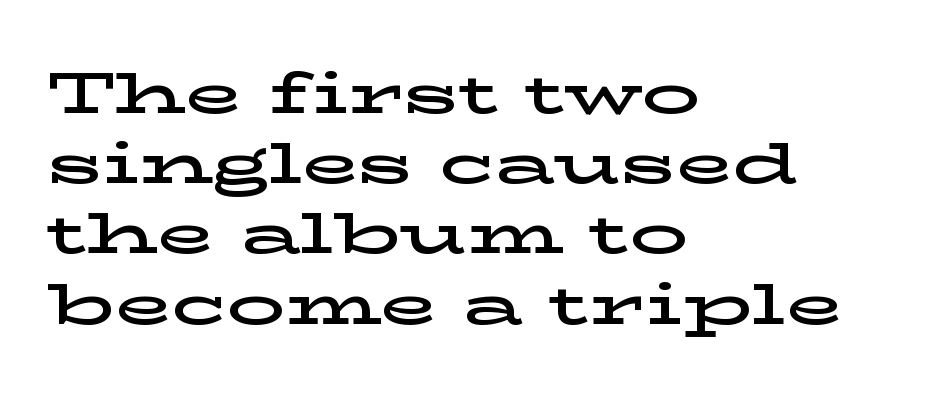
The image shows 58 px wide serif type, upright; set left-aligned, line spacing 1.21x, normal letter spacing, not underlined; low stroke contrast and a medium x-height.
